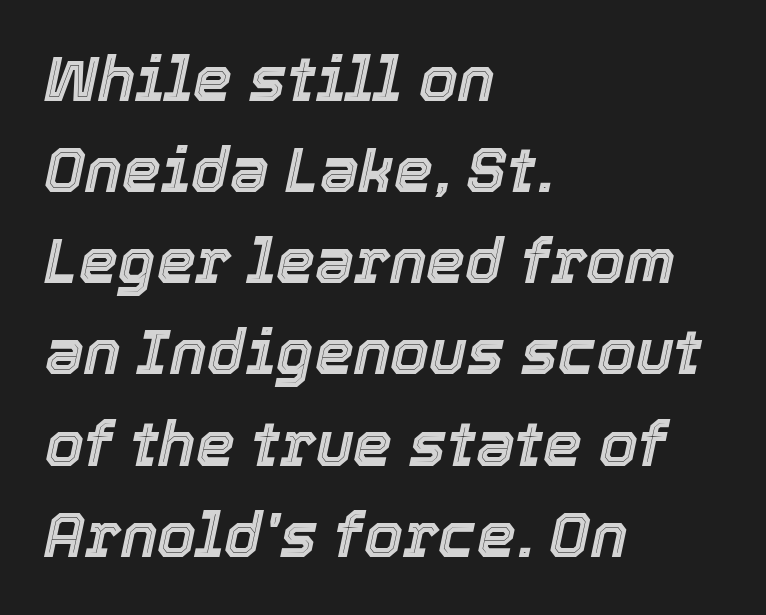
Q: Is the text italic (slanted)? A: Yes, it leans right by about 12 degrees.
Q: Is the text underlined? A: No.
Q: How is the paragraph aligned? A: Left-aligned.
Q: Is the spacing between letters normal or unusually wide? A: Normal.
Q: Is the spacing between lines tight, normal or loose? A: Normal.
Q: Width (condensed, normal, or wide)? A: Normal.
Q: x-height? A: Medium.
Q: Monospaced? A: No.
